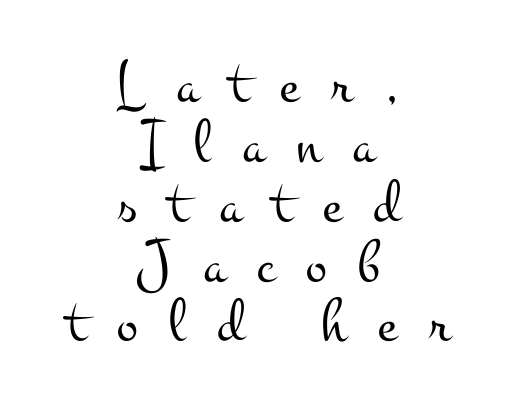
Q: Is the text bold? A: No.
Q: Is the text italic (slanted)? A: Yes.
Q: Is the typeface a serif or a sans-serif typeface? A: Serif.
Q: Is the text underlined? A: No.
Q: How is the paragraph aligned? A: Centered.
Q: Is the spacing between letters normal or unusually wide? A: Unusually wide.
Q: Is the spacing between lines tight, normal or loose? A: Tight.
Q: Width (condensed, normal, or wide)? A: Wide.
Q: Stroke contrast? A: Medium.
Q: x-height? A: Small.
Q: Monospaced? A: No.
